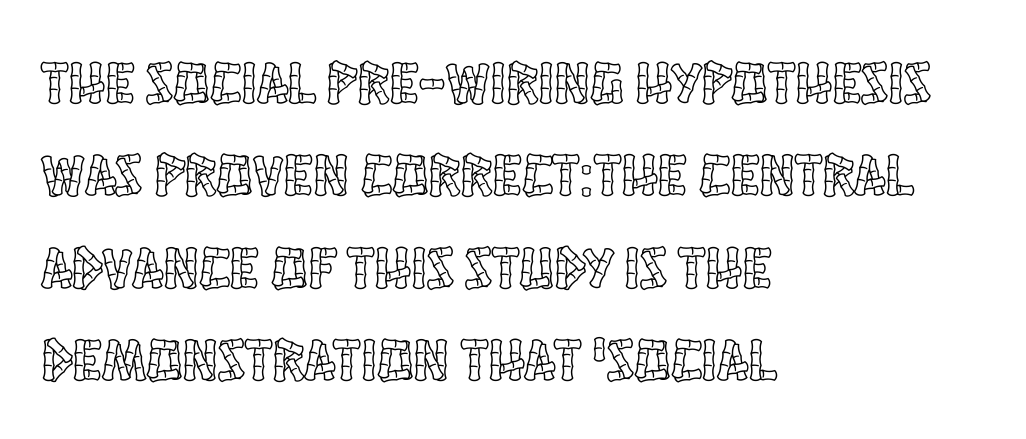
The line texture is even and compact thanks to regular tracking. These lines are rendered in a variable-pitch font. Check under the words: just untouched page. The line-height multiplier appears to be the usual default. Posture: vertical.
